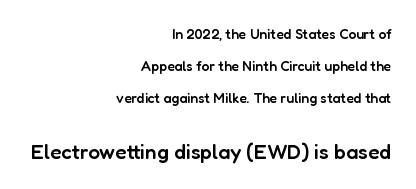
You could call the tracking neutral — neither tight nor loose. The block sitting lower on the canvas is the one with enlarged characters. The specimen omits any rule beneath the text block's lines. Line ends are locked; line starts wander. You could fit nearly another row in the gap between these rows.
